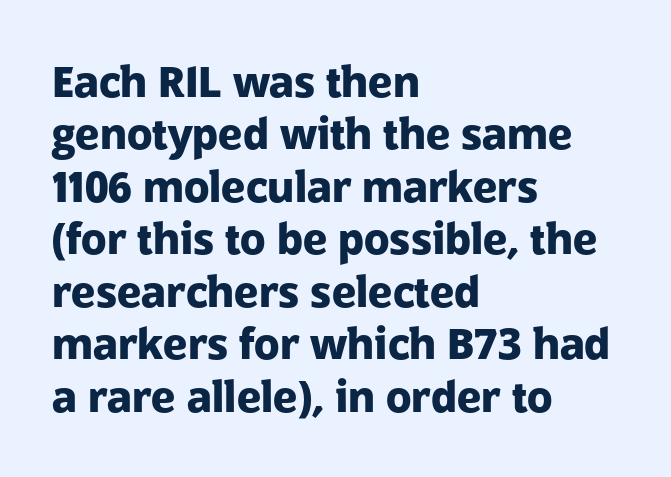
The image shows 42 px heavy sans-serif type, upright; set left-aligned, normal line spacing (1.25x), normal letter spacing, not underlined; low stroke contrast and a medium x-height.
